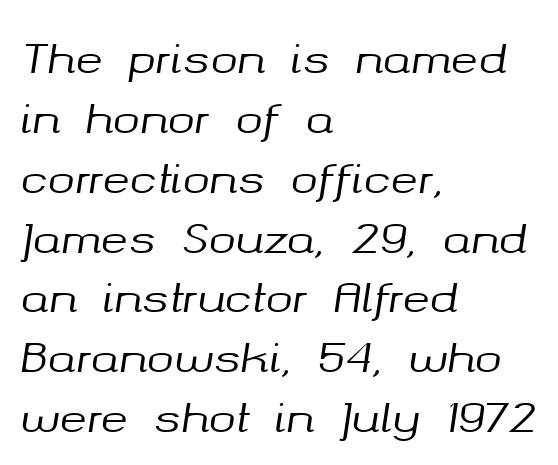
Q: Is the text italic (slanted)? A: Yes, it leans right by about 8 degrees.
Q: Is the text underlined? A: No.
Q: How is the paragraph aligned? A: Left-aligned.
Q: Is the spacing between letters normal or unusually wide? A: Normal.
Q: Is the spacing between lines tight, normal or loose? A: Normal.
Q: Width (condensed, normal, or wide)? A: Normal.
Q: Stroke contrast? A: Medium.
Q: x-height? A: Medium.
Q: Monospaced? A: No.
